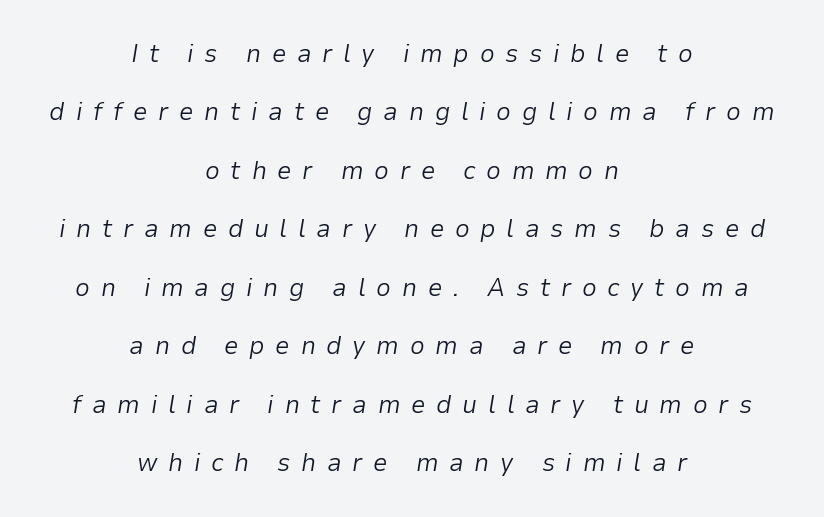
A typesetter would mark this as italic. How are the letters spaced? Widely, with obvious added tracking. Decoration check: the copy has no underline. The setting favours the middle, as headings and verse often do.
